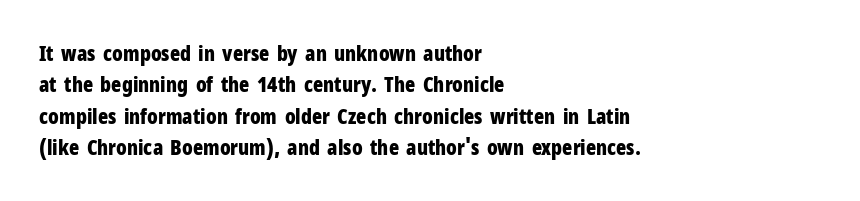
Q: Is the text bold? A: Yes.
Q: Is the text italic (slanted)? A: No, it is upright.
Q: Is the text underlined? A: No.
Q: How is the paragraph aligned? A: Left-aligned.
Q: Is the spacing between letters normal or unusually wide? A: Normal.
Q: Is the spacing between lines tight, normal or loose? A: Normal.
